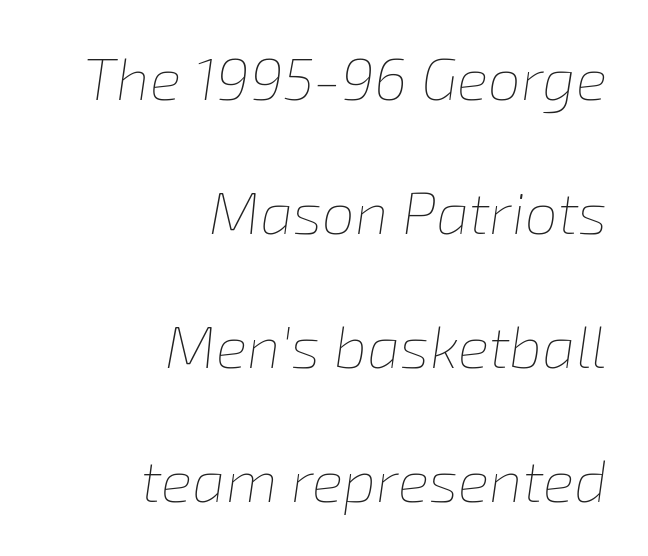
The image shows 59 px thin type, italic (leaning right); set right-aligned, loose line spacing (2.27x), normal letter spacing, not underlined; low stroke contrast and a medium x-height.
